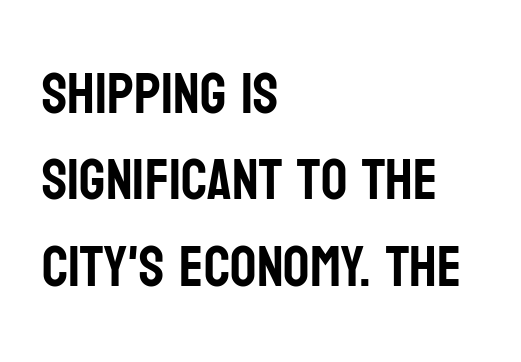
There is no visible air inserted between adjacent glyphs. Honestly, there is no underline to notice here at all. Notice how the stems are strictly vertical — no italics here. Note the varied advance widths — an 'i' is clearly narrower than an 'm'. In terms of letterform style, serifs are entirely absent. A normal amount of white space separates one row of letters from the next.
